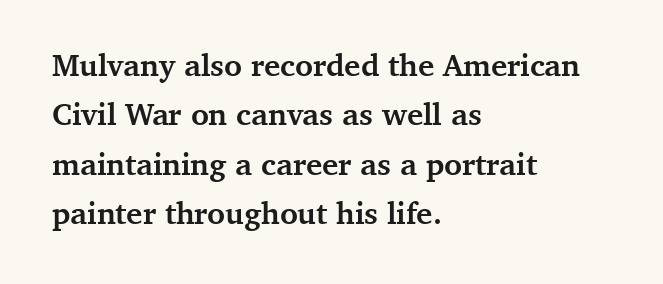
The image shows 31 px semibold serif type, upright; set left-aligned, normal line spacing (1.59x), normal letter spacing, not underlined; medium stroke contrast and a medium x-height.
